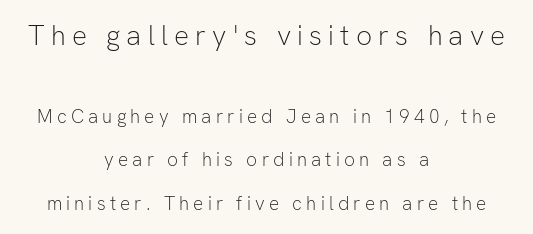
The whitespace from short lines is split evenly between both sides. Do the characters align in a grid? No, the font is proportional. Type size steps down from the first block to the second. The face used here is a sans, in the tradition of grotesques and geometrics. Check under the words: just untouched page. Successive baselines arrive slowly, with a big drop between each.
